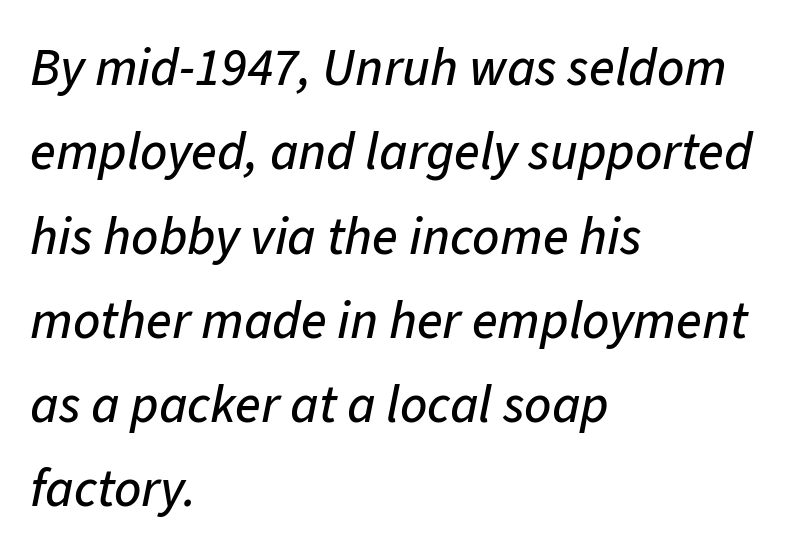
{"italic": "yes", "lean": "right", "slant_degrees": 11, "width": "normal", "stroke_contrast": "low", "x_height": "medium", "monospaced": "no", "underline": "no", "align": "left", "line_spacing": "normal", "line_spacing_ratio": 1.59, "letter_spacing": "normal", "letter_spacing_em": 0.0, "glyph_px": 53}
